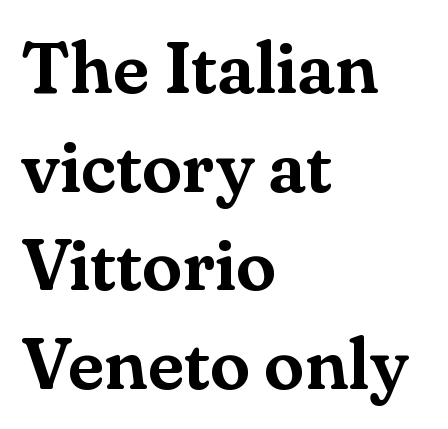
This block has exactly the height ordinary leading produces. Note the varied advance widths — an 'i' is clearly narrower than an 'm'. The font's upright variant was chosen for this text. This rendering leaves character spacing at its baseline value. The glyphs in this specimen are seriffed.
